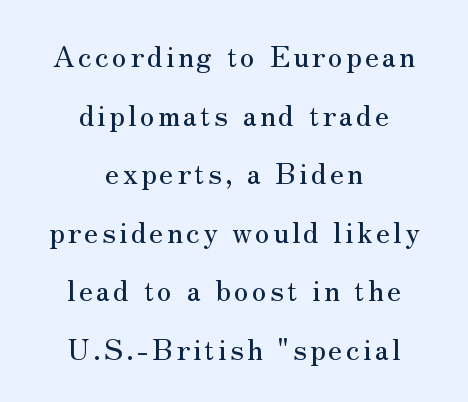
These lines stack symmetrically, like a column narrowing and widening about its center. The foot of each line stays bare and open. The axis of the letterforms is exactly vertical. The passage shown stacks its lines with a broad gap.
